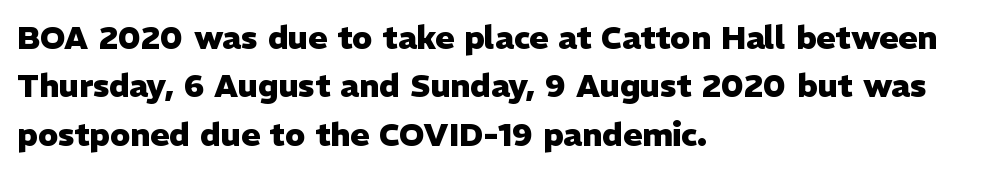
Unlike a traditional serif, this face leaves its strokes unadorned. Heavy-handed strokes throughout: this text is bold. Quick note: underline off. Characters follow at the spacing the type designer built in. This sample has the flowing, uneven cadence of proportional lettering.
